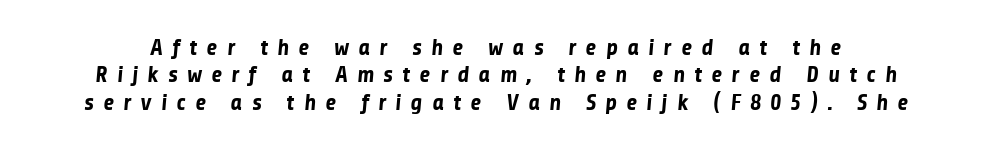
The image shows 23 px bold type; set line spacing 1.19x, unusually wide letter spacing (+0.4 em), not underlined.
